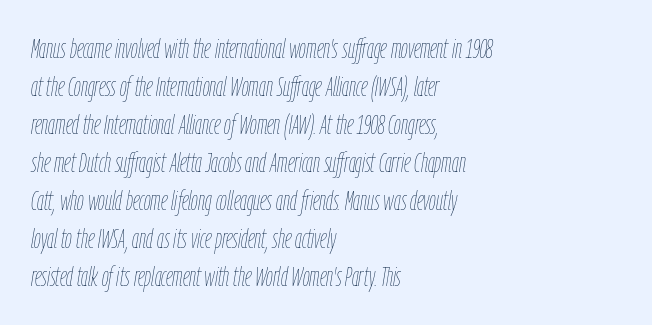
The specimen reads as italic at a glance. Successive baselines arrive at the customary interval. Nothing heavy about these letters — not bold at all. Any mark beneath the type? The region is blank. This rendering uses left alignment, leaving the right contour irregular. The rendering keeps characters at their native spacing.
